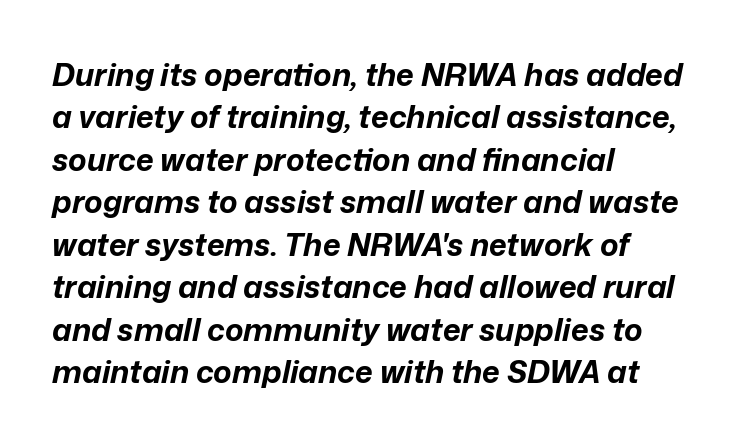
The image shows 31 px bold type, italic (leaning right); set left-aligned, normal line spacing (1.37x), normal letter spacing, not underlined; low stroke contrast and a medium x-height.
